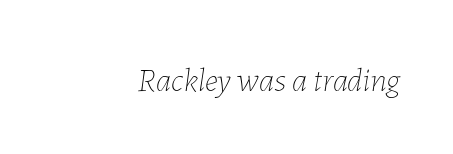
{"italic": "yes", "lean": "right", "slant_degrees": 7, "bold": "no", "weight": "thin", "width": "normal", "stroke_contrast": "low", "x_height": "medium", "monospaced": "no", "underline": "no", "letter_spacing": "normal", "letter_spacing_em": 0.0, "glyph_px": 33}
